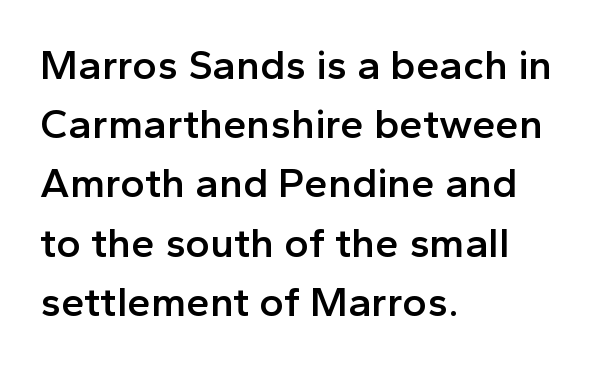
Q: Is the text bold? A: Semi-bold.
Q: Is the text italic (slanted)? A: No, it is upright.
Q: Is the typeface a serif or a sans-serif typeface? A: Sans-serif.
Q: Is the text underlined? A: No.
Q: How is the paragraph aligned? A: Left-aligned.
Q: Is the spacing between letters normal or unusually wide? A: Normal.
Q: Is the spacing between lines tight, normal or loose? A: Normal.
Q: Width (condensed, normal, or wide)? A: Normal.
Q: x-height? A: Medium.
Q: Monospaced? A: No.
